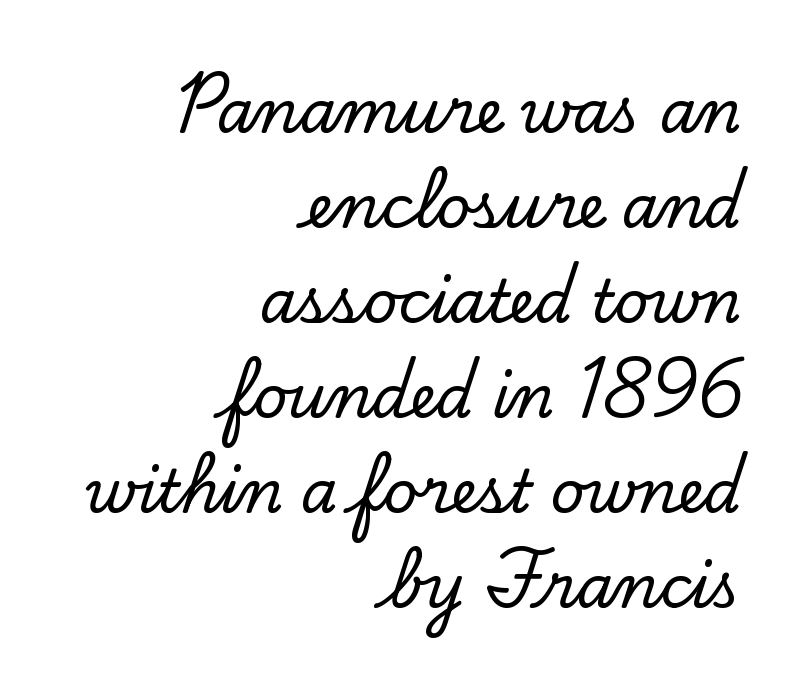
Clear beneath every line of the passage. This rendering leaves character spacing at its baseline value. Character widths vary here, with narrow letters taking less room than wide ones. The lines are quadded right.
